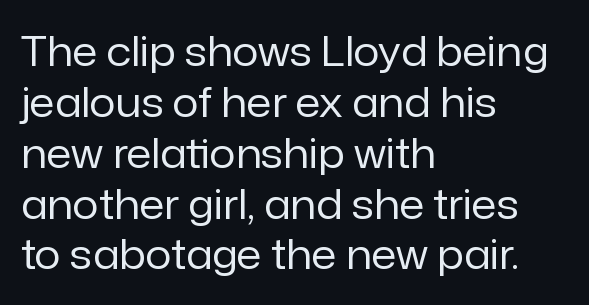
{"serif": "no", "italic": "no", "bold": "no", "weight": "regular", "width": "normal", "stroke_contrast": "low", "x_height": "medium", "monospaced": "no", "underline": "no", "align": "left", "line_spacing_ratio": 1.24, "letter_spacing": "normal", "letter_spacing_em": 0.0, "glyph_px": 41}
